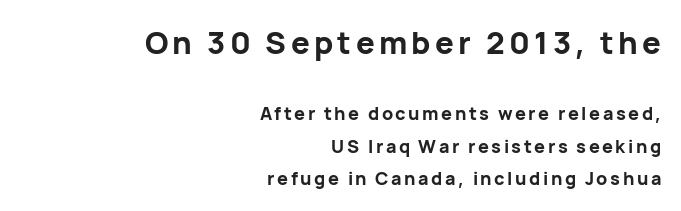
{"serif": "no", "italic": "no", "bold": "yes", "weight": "bold", "width": "normal", "stroke_contrast": "low", "x_height": "medium", "monospaced": "no", "underline": "no", "align": "right", "line_spacing_ratio": 1.79, "larger_block": "first", "size_ratio": 1.72, "glyph_px": 31}
